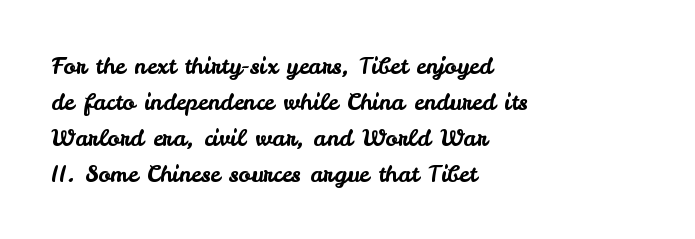
Q: Is the text italic (slanted)? A: Yes.
Q: Is the text underlined? A: No.
Q: How is the paragraph aligned? A: Left-aligned.
Q: Is the spacing between letters normal or unusually wide? A: Normal.
Q: Is the spacing between lines tight, normal or loose? A: Normal.
